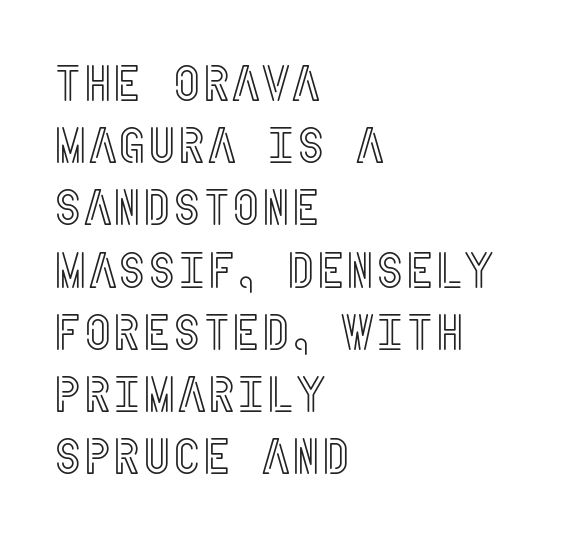
Lines of text with bare space underneath. Look at the tracking — it's just the regular setting, nothing added. These lines were composed using upright roman letters. Short and long lines alike share a common starting point at left.
